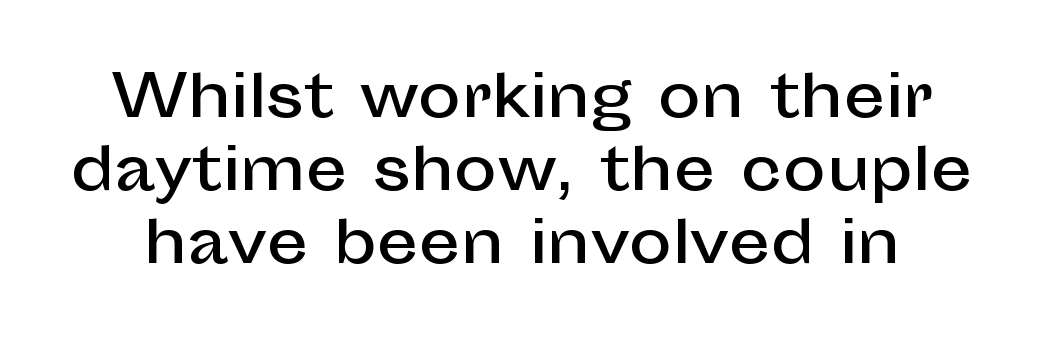
Q: Is the text italic (slanted)? A: No, it is upright.
Q: Is the typeface a serif or a sans-serif typeface? A: Sans-serif.
Q: Is the text underlined? A: No.
Q: Is the spacing between letters normal or unusually wide? A: Normal.
Q: Is the spacing between lines tight, normal or loose? A: Normal.
Q: Width (condensed, normal, or wide)? A: Normal.
Q: Stroke contrast? A: Low.
Q: x-height? A: Medium.
Q: Monospaced? A: No.
